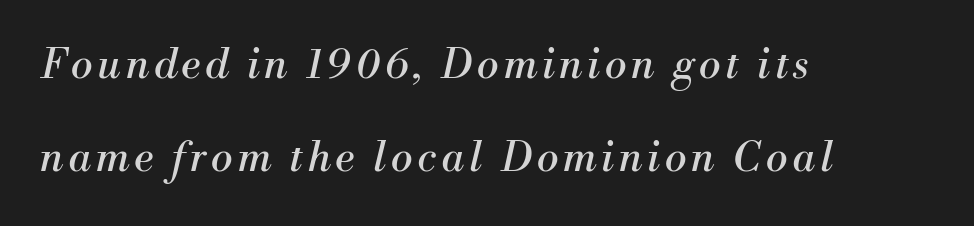
The image shows 41 px regular-weight serif type, italic (leaning right); set left-aligned, loose line spacing (2.28x), not underlined; medium stroke contrast and a small x-height.
